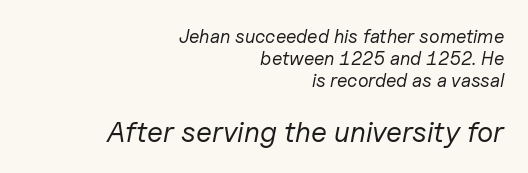
{"italic": "yes", "lean": "right", "slant_degrees": 11, "bold": "no", "weight": "regular", "width": "normal", "stroke_contrast": "low", "x_height": "medium", "monospaced": "no", "underline": "no", "align": "right", "line_spacing_ratio": 1.17, "letter_spacing": "normal", "letter_spacing_em": 0.0, "larger_block": "second", "size_ratio": 1.53, "glyph_px": 29}
